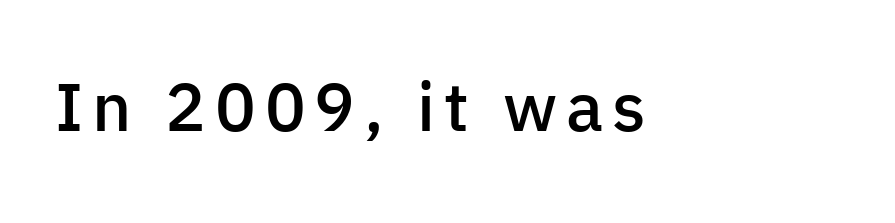
Q: Is the text bold? A: Semi-bold.
Q: Is the text italic (slanted)? A: No, it is upright.
Q: Is the typeface a serif or a sans-serif typeface? A: Sans-serif.
Q: Is the text underlined? A: No.
Q: Width (condensed, normal, or wide)? A: Normal.
Q: Stroke contrast? A: Low.
Q: x-height? A: Medium.
Q: Monospaced? A: No.
